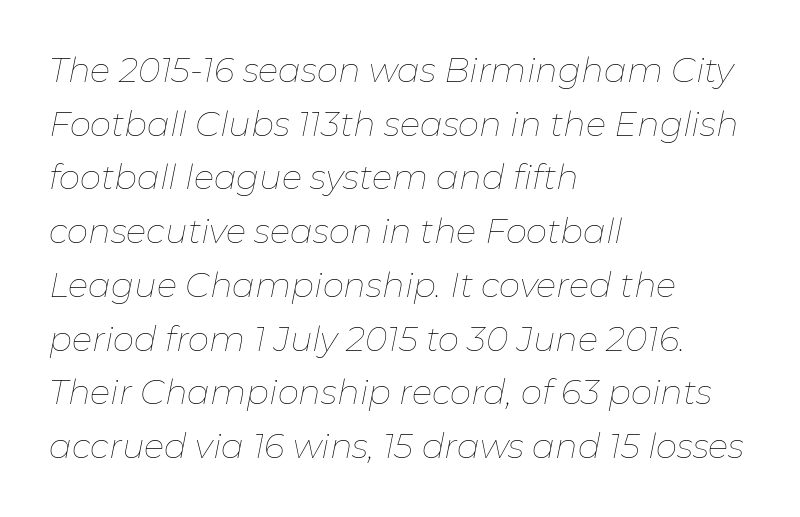
A classic flush-left, rag-right setting is used for this passage. The passage shown has conventional tracking throughout. Weight: not bold — regular or lighter. Compared with ordinary roman type, these characters are visibly tilted.
